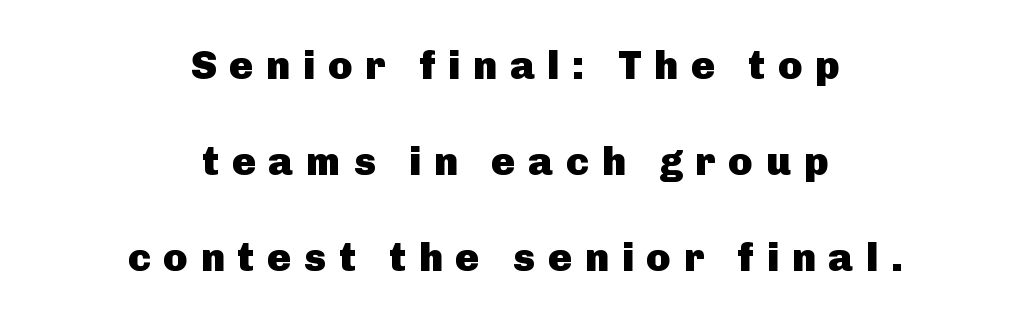
The image shows 40 px heavy sans-serif type, upright; set centered, loose line spacing (2.4x), unusually wide letter spacing (+0.32 em), not underlined; low stroke contrast and a medium x-height.
